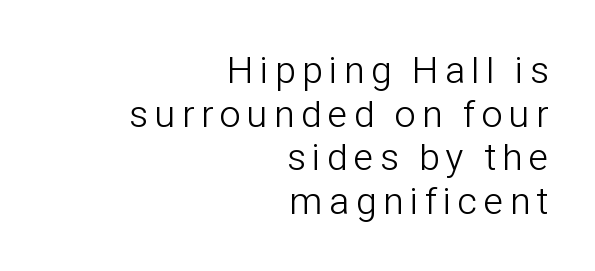
The image shows 38 px light, condensed sans-serif type, upright; set right-aligned, tight line spacing (1.15x), not underlined; low stroke contrast and a medium x-height.
